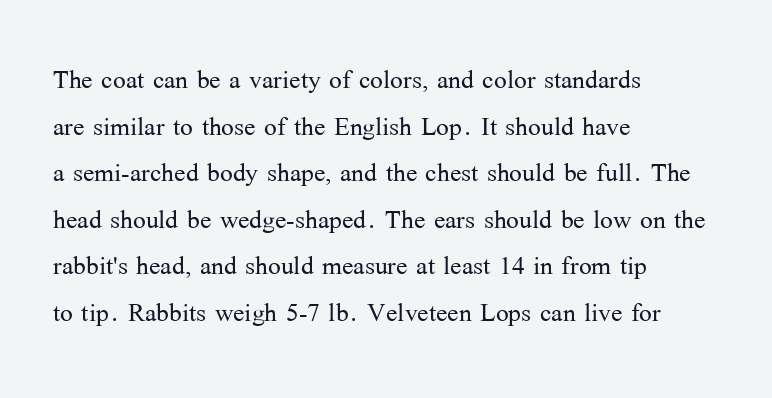
{"serif": "yes", "italic": "no", "bold": "no", "weight": "light", "width": "normal", "stroke_contrast": "medium", "x_height": "medium", "monospaced": "no", "underline": "no", "align": "left", "line_spacing": "normal", "line_spacing_ratio": 1.37, "letter_spacing": "normal", "letter_spacing_em": 0.0, "glyph_px": 34}
